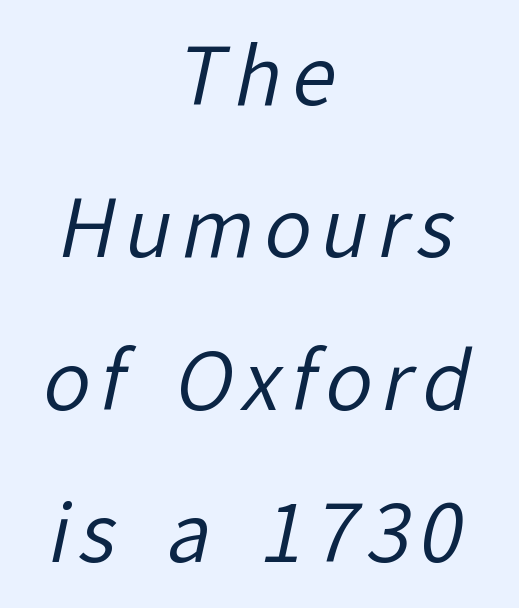
{"serif": "no", "bold": "no", "weight": "regular", "width": "normal", "stroke_contrast": "low", "x_height": "medium", "monospaced": "no", "underline": "no", "align": "center", "line_spacing": "loose", "line_spacing_ratio": 1.93, "glyph_px": 79}
